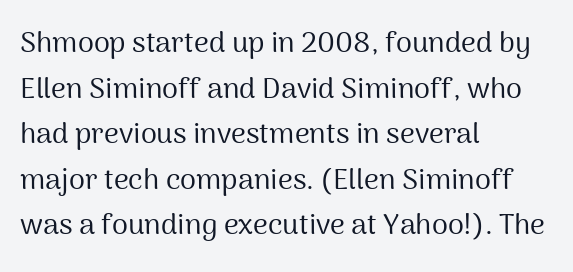
{"serif": "no", "italic": "no", "bold": "no", "weight": "regular", "width": "normal", "stroke_contrast": "medium", "x_height": "medium", "monospaced": "no", "underline": "no", "align": "left", "line_spacing": "normal", "line_spacing_ratio": 1.57, "letter_spacing": "normal", "letter_spacing_em": 0.0, "glyph_px": 29}
